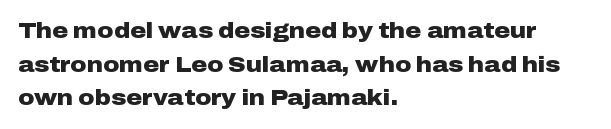
Q: Is the text bold? A: Yes.
Q: Is the text italic (slanted)? A: No, it is upright.
Q: Is the text underlined? A: No.
Q: How is the paragraph aligned? A: Left-aligned.
Q: Is the spacing between letters normal or unusually wide? A: Normal.
Q: Is the spacing between lines tight, normal or loose? A: Normal.
